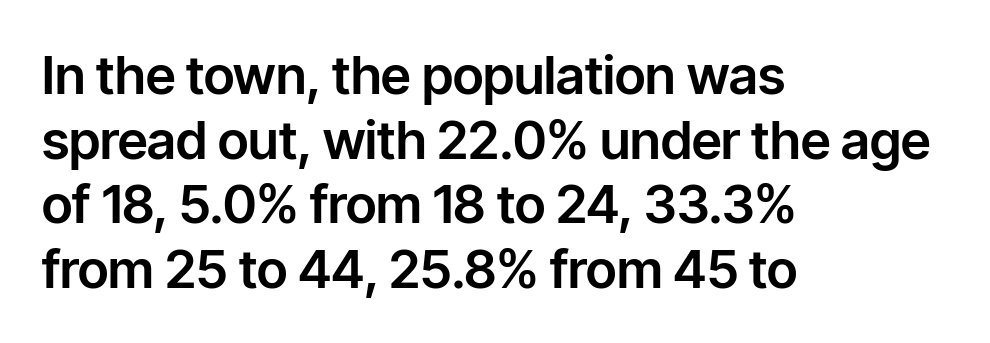
The image shows 53 px sans-serif type, upright; set left-aligned, line spacing 1.22x, normal letter spacing, not underlined; low stroke contrast and a medium x-height.
